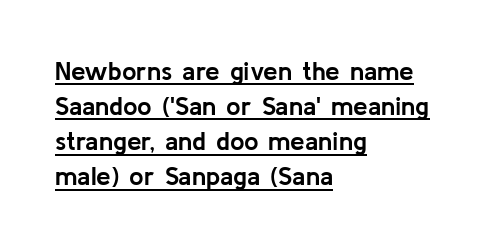
Q: Is the text bold? A: Yes.
Q: Is the text italic (slanted)? A: No, it is upright.
Q: Is the text underlined? A: Yes.
Q: How is the paragraph aligned? A: Left-aligned.
Q: Is the spacing between letters normal or unusually wide? A: Normal.
Q: Is the spacing between lines tight, normal or loose? A: Normal.
